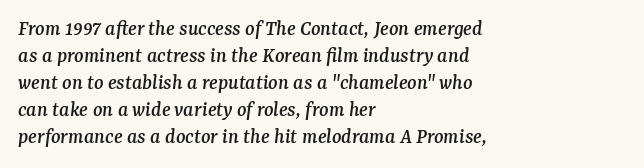
The image shows 22 px text type, italic (leaning right); set left-aligned, line spacing 1.23x, normal letter spacing, not underlined.
